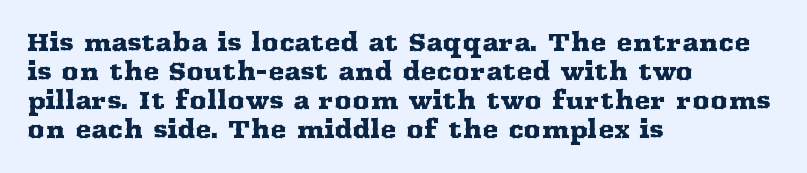
Q: Is the text italic (slanted)? A: No, it is upright.
Q: Is the text underlined? A: No.
Q: How is the paragraph aligned? A: Left-aligned.
Q: Is the spacing between letters normal or unusually wide? A: Normal.
